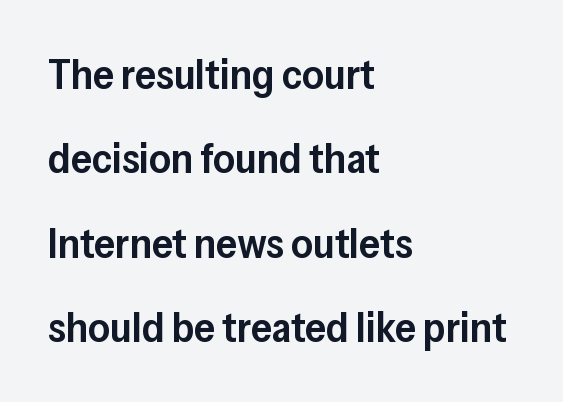
The sample has been set in demibold, a notch under bold. The zone under the glyphs is completely vacant. The letters advance in unequal steps, a hallmark of proportional type. When letters stand straight like this, we call the style roman or upright. Reading down the block, your eye returns to a fixed left position each line. Between one letter and the next there's only the usual sliver of space.
